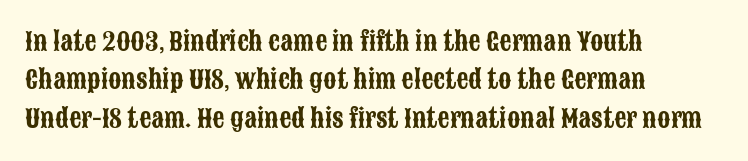
How would I describe the line gaps? Plain and ordinary. Teacher's note: observe the even left margin — that is flush-left alignment. Decoration check: the copy has no underline. Characters follow at the spacing the type designer built in. Is there any slant? The stems are plumb.
